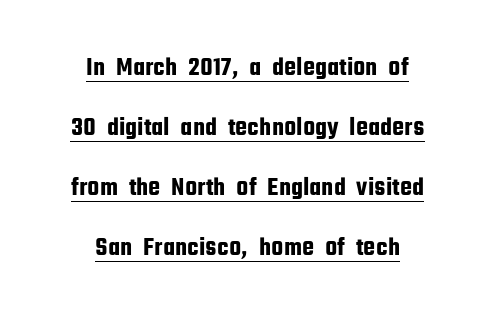
Q: Is the text italic (slanted)? A: No, it is upright.
Q: Is the text underlined? A: Yes.
Q: How is the paragraph aligned? A: Centered.
Q: Is the spacing between letters normal or unusually wide? A: Normal.
Q: Is the spacing between lines tight, normal or loose? A: Loose.
